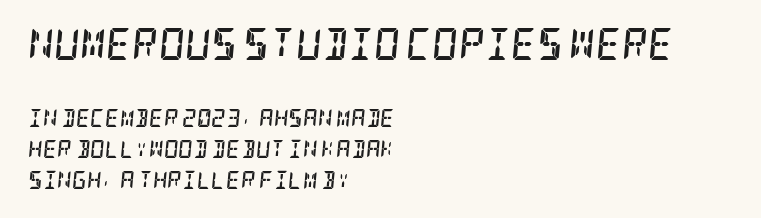
{"serif": "yes", "italic": "yes", "lean": "right", "slant_degrees": 5, "bold": "yes", "weight": "semibold", "width": "condensed", "stroke_contrast": "low", "x_height": "large", "underline": "no", "align": "left", "line_spacing_ratio": 1.73, "letter_spacing": "normal", "letter_spacing_em": 0.0, "larger_block": "first", "size_ratio": 1.78, "glyph_px": 32}
